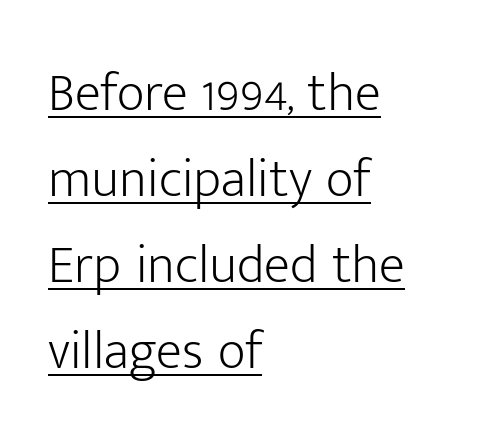
The image shows 54 px light sans-serif type, upright; set left-aligned, normal line spacing (1.59x), normal letter spacing, underlined; low stroke contrast and a medium x-height.
